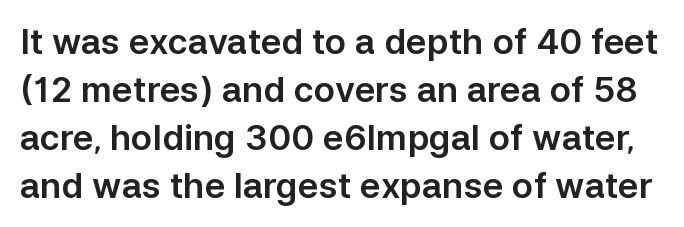
Standard letterfit; no display-style spreading of the glyphs. The face used here is proportionally spaced, like ordinary book or web type. Typographically, this falls in the sans-serif category. Honestly, the row spacing looks completely unremarkable. The font's upright variant was chosen for this text. Underlining? Definitely not there.
